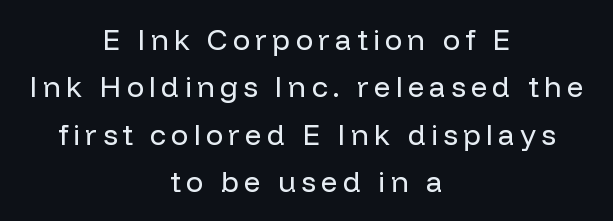
The image shows 29 px regular-weight sans-serif type, upright; set centered, normal line spacing (1.63x), not underlined; low stroke contrast and a medium x-height.
